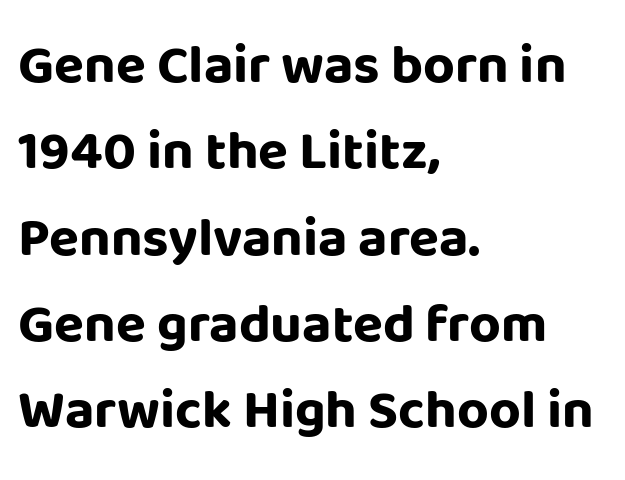
Think of a printed novel: that variable character pitch is what you see here. The letters stand upright; this is a roman face. Any mark beneath the type? The region is blank. The line texture is even and compact thanks to regular tracking. Weight check: bold — yes, fully.
